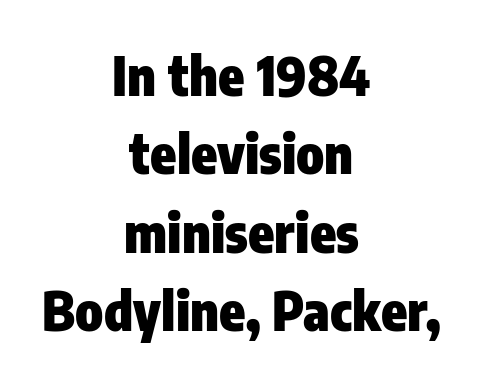
{"serif": "no", "italic": "no", "bold": "yes", "weight": "heavy", "width": "condensed", "stroke_contrast": "low", "x_height": "medium", "monospaced": "no", "underline": "no", "align": "center", "line_spacing": "normal", "line_spacing_ratio": 1.48, "letter_spacing": "normal", "letter_spacing_em": 0.0, "glyph_px": 53}
